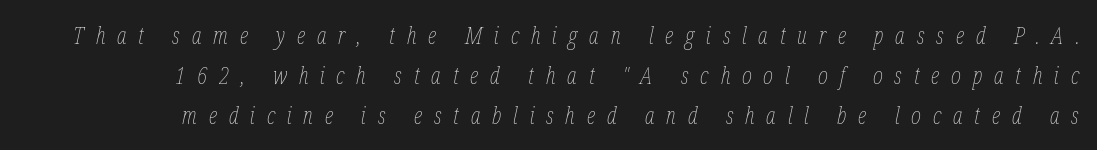
The image shows 24 px text type, italic (leaning right); set normal line spacing (1.66x), unusually wide letter spacing (+0.49 em), not underlined.
